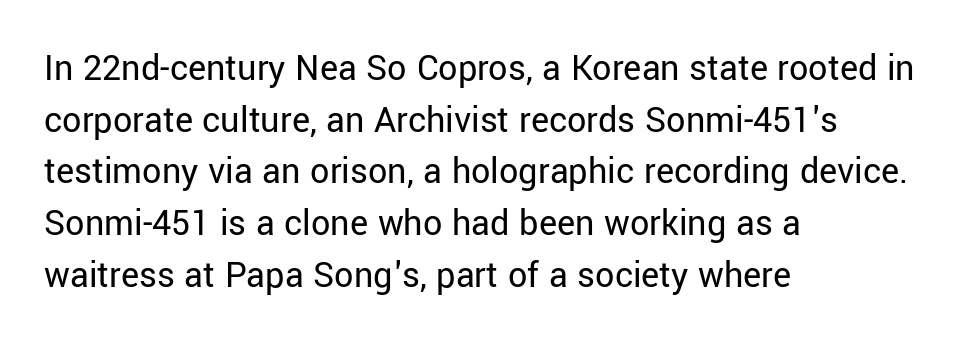
{"serif": "no", "italic": "no", "bold": "no", "weight": "regular", "width": "normal", "stroke_contrast": "low", "x_height": "medium", "monospaced": "no", "underline": "no", "align": "left", "line_spacing": "normal", "line_spacing_ratio": 1.36, "letter_spacing": "normal", "letter_spacing_em": 0.0, "glyph_px": 38}
